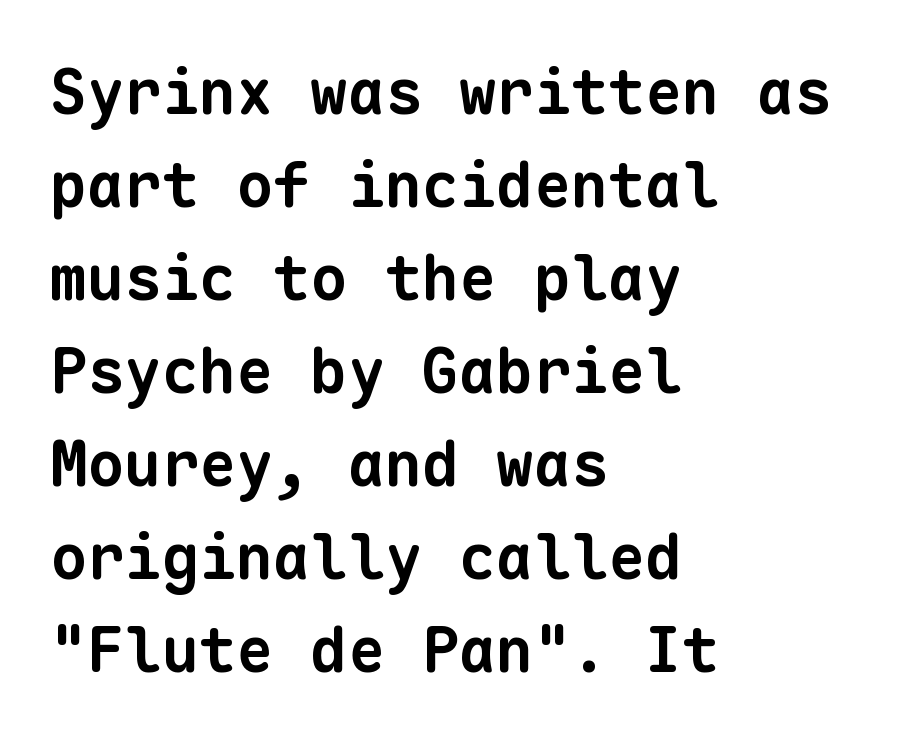
Q: Is the text bold? A: Yes.
Q: Is the typeface a serif or a sans-serif typeface? A: Sans-serif.
Q: Is the text underlined? A: No.
Q: How is the paragraph aligned? A: Left-aligned.
Q: Is the spacing between letters normal or unusually wide? A: Normal.
Q: Is the spacing between lines tight, normal or loose? A: Normal.
Q: Width (condensed, normal, or wide)? A: Normal.
Q: Stroke contrast? A: Low.
Q: x-height? A: Medium.
Q: Monospaced? A: Yes.
